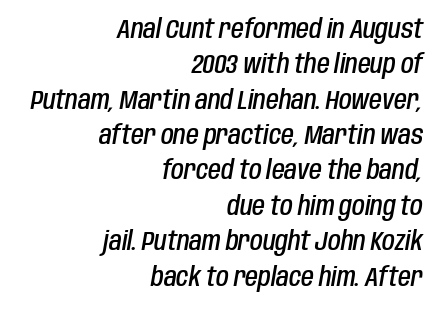
{"italic": "yes", "lean": "right", "slant_degrees": 10, "bold": "semi", "underline": "no", "align": "right", "line_spacing": "normal", "line_spacing_ratio": 1.36, "letter_spacing": "normal", "letter_spacing_em": 0.0, "glyph_px": 26}
